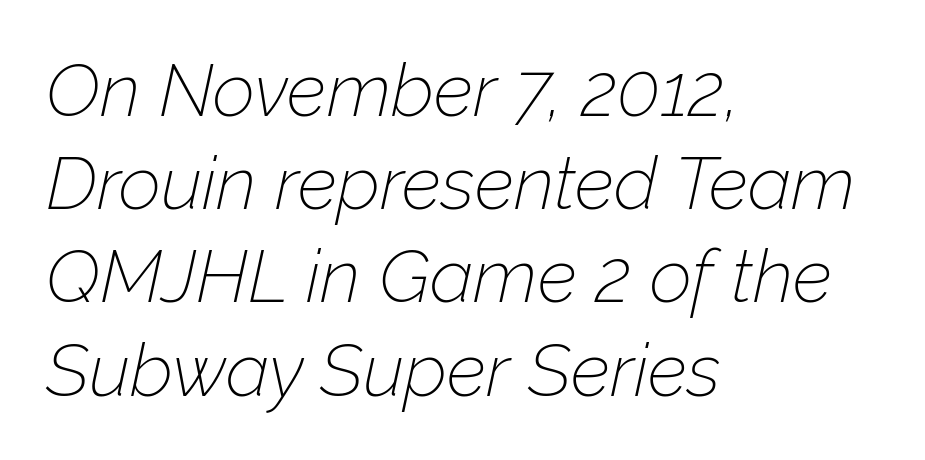
The image shows 74 px thin type, italic (leaning right); set left-aligned, normal line spacing (1.26x), normal letter spacing, not underlined; low stroke contrast and a medium x-height.
